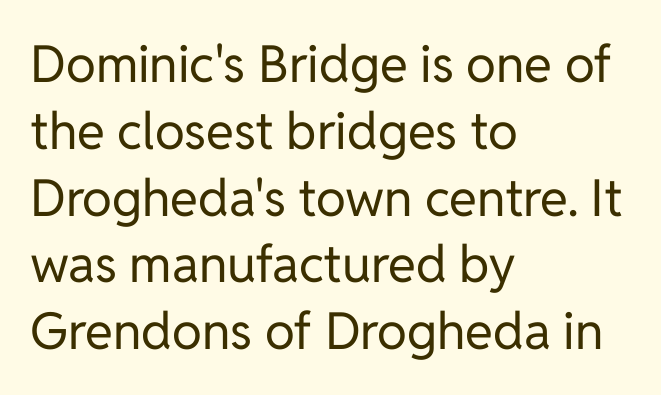
Q: Is the text bold? A: No.
Q: Is the text italic (slanted)? A: No, it is upright.
Q: Is the typeface a serif or a sans-serif typeface? A: Sans-serif.
Q: Is the text underlined? A: No.
Q: How is the paragraph aligned? A: Left-aligned.
Q: Is the spacing between letters normal or unusually wide? A: Normal.
Q: Is the spacing between lines tight, normal or loose? A: Normal.
Q: Width (condensed, normal, or wide)? A: Normal.
Q: Stroke contrast? A: Low.
Q: x-height? A: Medium.
Q: Monospaced? A: No.
